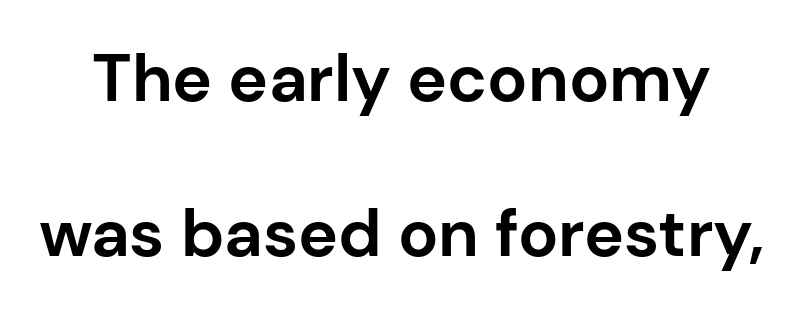
Q: Is the text bold? A: Yes.
Q: Is the text italic (slanted)? A: No, it is upright.
Q: Is the typeface a serif or a sans-serif typeface? A: Sans-serif.
Q: Is the text underlined? A: No.
Q: Is the spacing between letters normal or unusually wide? A: Normal.
Q: Is the spacing between lines tight, normal or loose? A: Loose.
Q: Width (condensed, normal, or wide)? A: Normal.
Q: Stroke contrast? A: Low.
Q: x-height? A: Medium.
Q: Monospaced? A: No.
